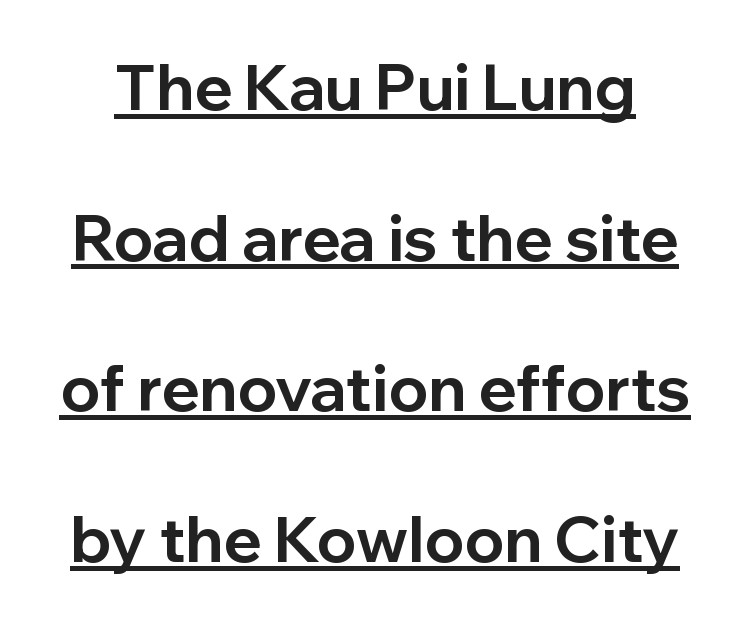
Q: Is the text bold? A: Yes.
Q: Is the text italic (slanted)? A: No, it is upright.
Q: Is the typeface a serif or a sans-serif typeface? A: Sans-serif.
Q: Is the text underlined? A: Yes.
Q: Is the spacing between letters normal or unusually wide? A: Normal.
Q: Is the spacing between lines tight, normal or loose? A: Loose.
Q: Width (condensed, normal, or wide)? A: Normal.
Q: Stroke contrast? A: Low.
Q: x-height? A: Medium.
Q: Monospaced? A: No.
